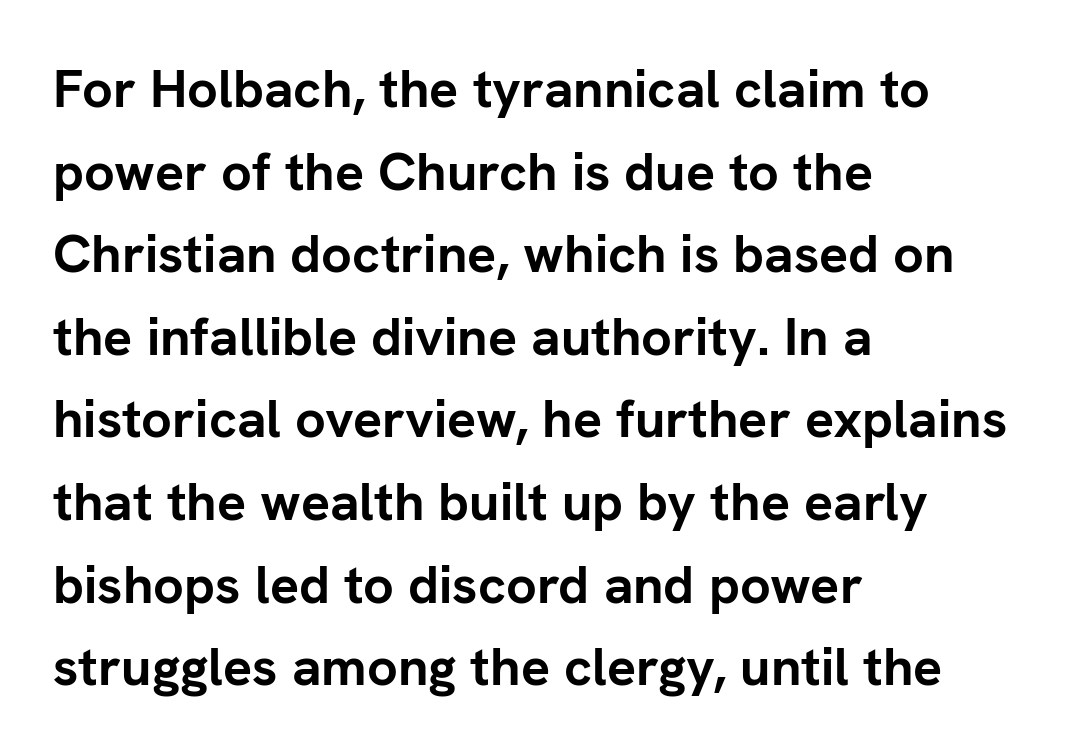
Q: Is the text bold? A: Yes.
Q: Is the text italic (slanted)? A: No, it is upright.
Q: Is the typeface a serif or a sans-serif typeface? A: Sans-serif.
Q: Is the text underlined? A: No.
Q: How is the paragraph aligned? A: Left-aligned.
Q: Is the spacing between letters normal or unusually wide? A: Normal.
Q: Is the spacing between lines tight, normal or loose? A: Normal.
Q: Width (condensed, normal, or wide)? A: Normal.
Q: Stroke contrast? A: Low.
Q: x-height? A: Medium.
Q: Monospaced? A: No.
